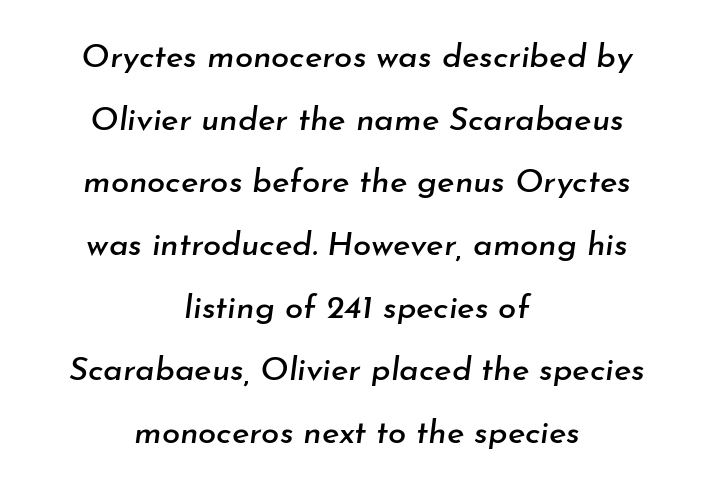
{"italic": "yes", "lean": "right", "slant_degrees": 7, "width": "normal", "stroke_contrast": "low", "x_height": "small", "monospaced": "no", "underline": "no", "align": "center", "line_spacing": "loose", "line_spacing_ratio": 1.9, "letter_spacing": "normal", "letter_spacing_em": 0.0, "glyph_px": 33}
